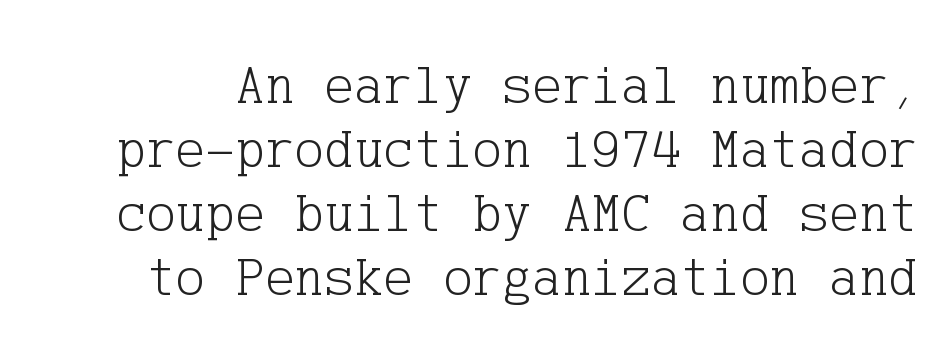
Does the type have serifs? Yes, each stem ends in a small foot. Tightly led — the rows are bunched. Honestly, there is no underline to notice here at all. The strokes are not fattened; the text isn't bold. How are the letters spaced? Ordinarily, with no added tracking.
